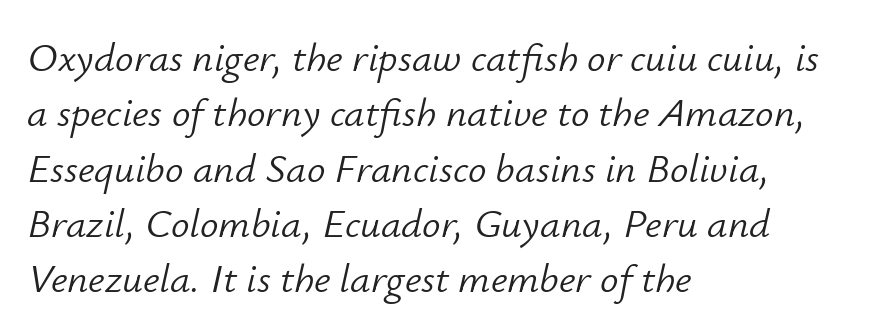
The image shows 41 px light type, italic (leaning right); set left-aligned, normal line spacing (1.35x), normal letter spacing, not underlined; low stroke contrast and a small x-height.
